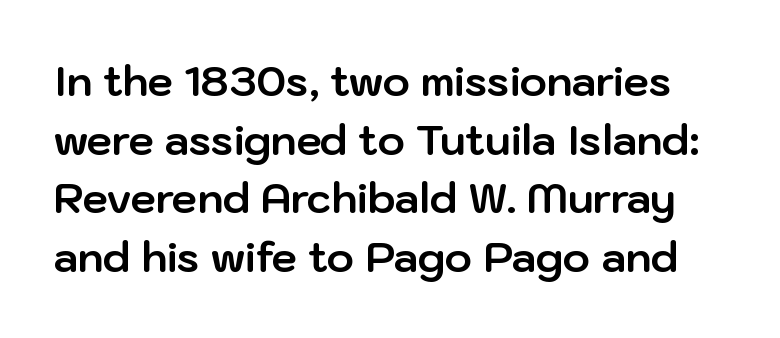
There is no visible air inserted between adjacent glyphs. Bold? Absolutely — the strokes are thick and heavy. Bare-footed words on every line. The block of text has a typical density, with ordinary space between rows. The rendering uses natural spacing where letterforms have individual widths. This is sans-serif lettering, the kind often seen on screens and signage.
